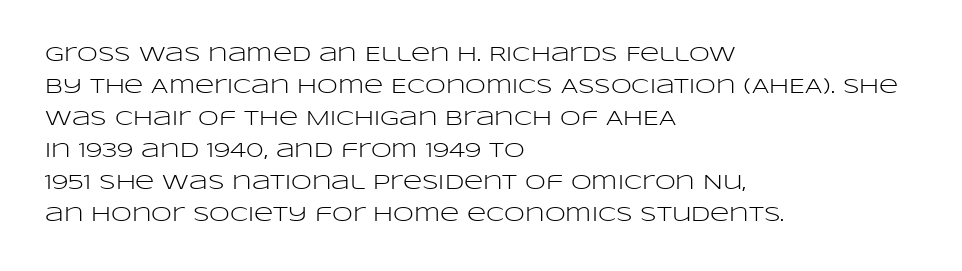
The image shows 21 px text type, upright; set left-aligned, normal line spacing (1.52x), normal letter spacing, not underlined.
